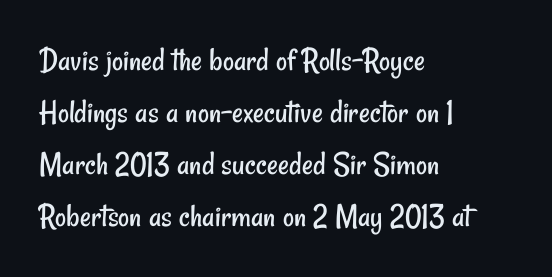
Q: Is the text bold? A: No.
Q: Is the typeface a serif or a sans-serif typeface? A: Sans-serif.
Q: Is the text underlined? A: No.
Q: How is the paragraph aligned? A: Left-aligned.
Q: Is the spacing between letters normal or unusually wide? A: Normal.
Q: Is the spacing between lines tight, normal or loose? A: Normal.
Q: Width (condensed, normal, or wide)? A: Condensed.
Q: Stroke contrast? A: Low.
Q: x-height? A: Small.
Q: Monospaced? A: No.
